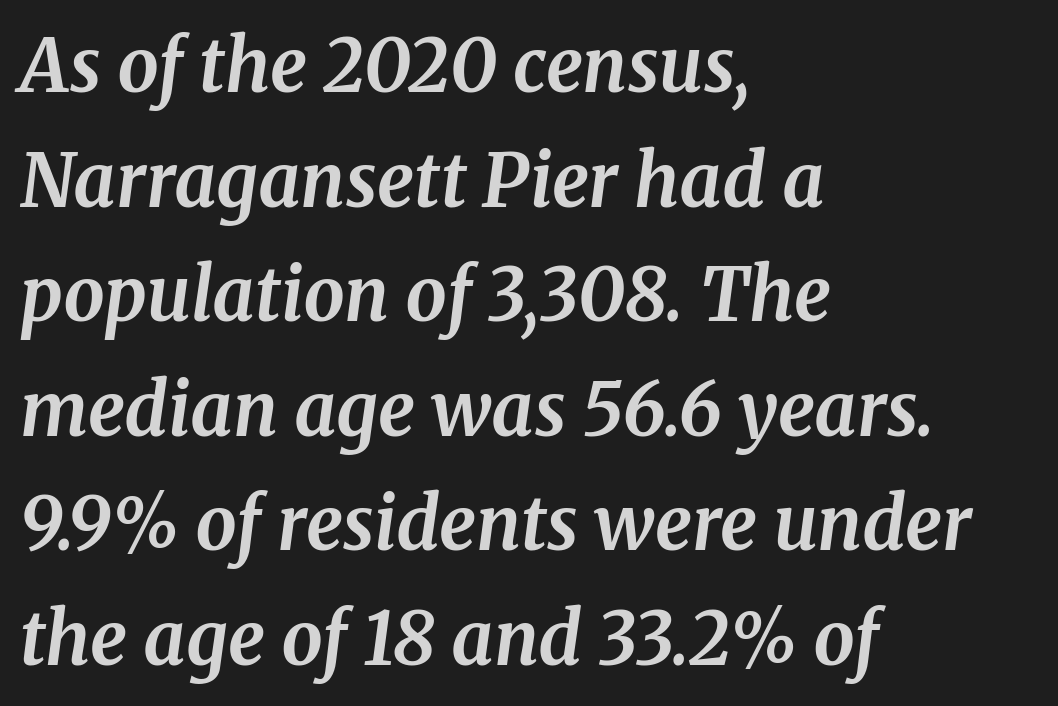
Looks like regular typesetting: each glyph gets only the width it needs. Classification — serif. The passage is arranged the way most books set body copy — flush left. Students, this is bold: see how much ink each stroke carries. Descenders are the only things crossing below the line.
